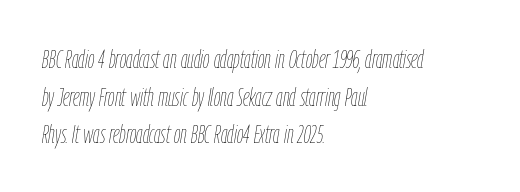
Q: Is the text bold? A: No.
Q: Is the text italic (slanted)? A: Yes, it leans right by about 9 degrees.
Q: Is the text underlined? A: No.
Q: How is the paragraph aligned? A: Left-aligned.
Q: Is the spacing between letters normal or unusually wide? A: Normal.
Q: Is the spacing between lines tight, normal or loose? A: Normal.
